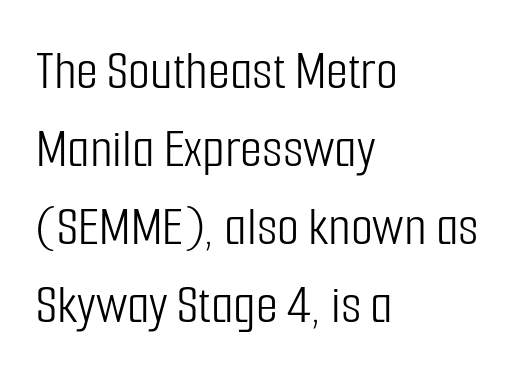
Q: Is the text bold? A: No.
Q: Is the text italic (slanted)? A: No, it is upright.
Q: Is the typeface a serif or a sans-serif typeface? A: Sans-serif.
Q: Is the text underlined? A: No.
Q: How is the paragraph aligned? A: Left-aligned.
Q: Is the spacing between letters normal or unusually wide? A: Normal.
Q: Is the spacing between lines tight, normal or loose? A: Normal.
Q: Width (condensed, normal, or wide)? A: Condensed.
Q: Stroke contrast? A: Low.
Q: x-height? A: Medium.
Q: Monospaced? A: No.
